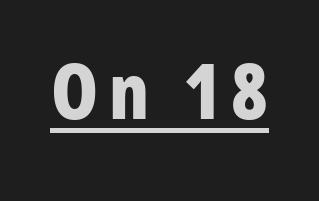
{"serif": "no", "italic": "no", "bold": "yes", "weight": "bold", "width": "condensed", "stroke_contrast": "low", "x_height": "medium", "monospaced": "no", "underline": "yes", "glyph_px": 76}
